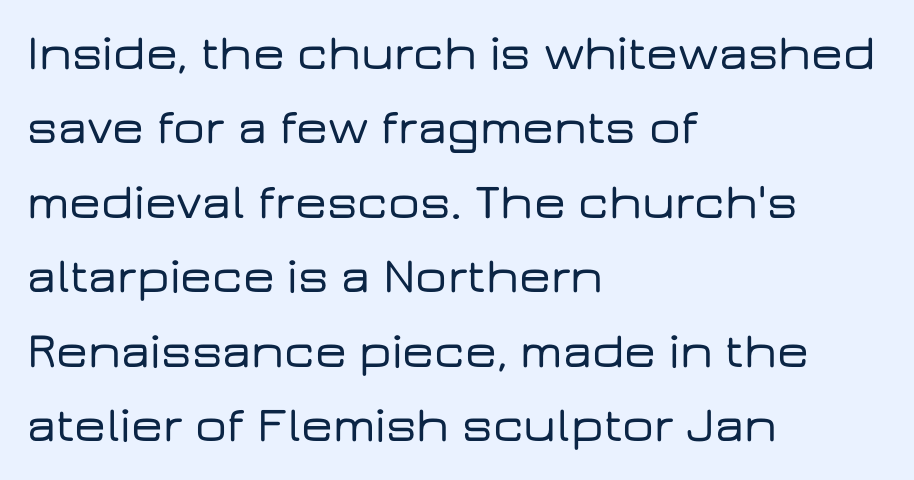
{"serif": "no", "italic": "no", "width": "wide", "stroke_contrast": "low", "x_height": "medium", "monospaced": "no", "underline": "no", "align": "left", "line_spacing": "normal", "line_spacing_ratio": 1.49, "letter_spacing": "normal", "letter_spacing_em": 0.0, "glyph_px": 50}
